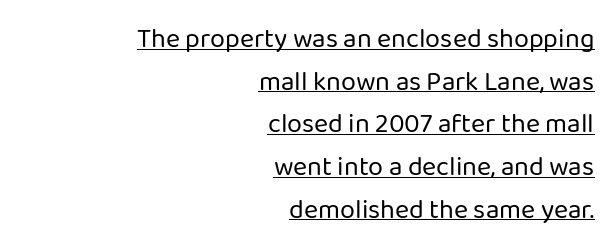
The image shows 27 px text type, upright; set right-aligned, normal line spacing (1.58x), normal letter spacing, underlined.
